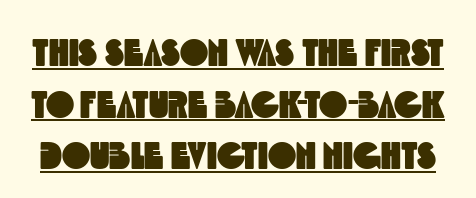
The rendering keeps characters at their native spacing. Reading down the column, the eye jumps a familiar distance to each next line. Unlike a traditional serif, this face leaves its strokes unadorned. Proportional: the letters do not fall into vertical columns. The rendering uses the underline text-decoration.
